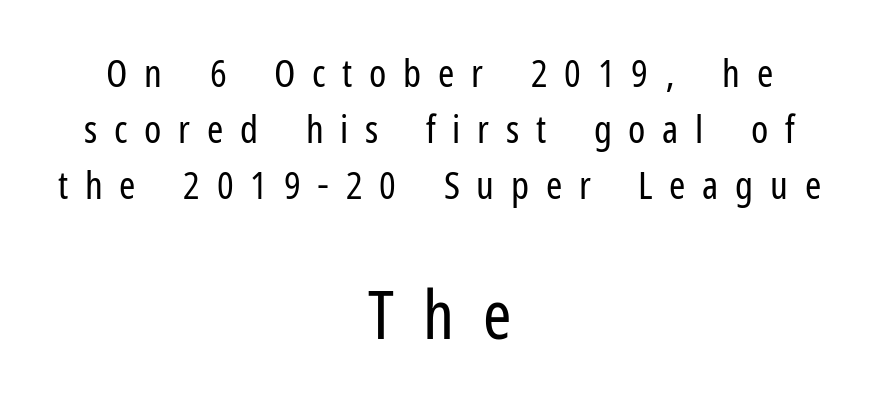
{"serif": "no", "italic": "no", "bold": "no", "weight": "regular", "width": "condensed", "stroke_contrast": "low", "x_height": "medium", "monospaced": "no", "underline": "no", "align": "center", "line_spacing": "normal", "line_spacing_ratio": 1.44, "letter_spacing": "wide", "letter_spacing_em": 0.43, "larger_block": "second", "size_ratio": 1.74, "glyph_px": 68}
